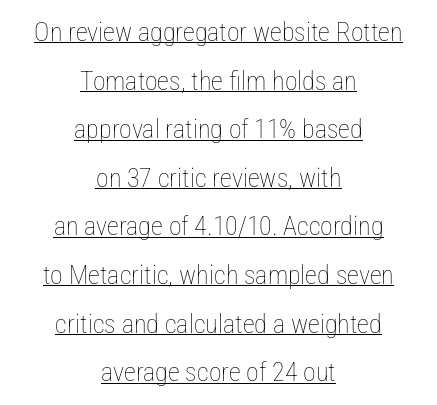
Q: Is the text bold? A: No.
Q: Is the text italic (slanted)? A: No, it is upright.
Q: Is the text underlined? A: Yes.
Q: How is the paragraph aligned? A: Centered.
Q: Is the spacing between letters normal or unusually wide? A: Normal.
